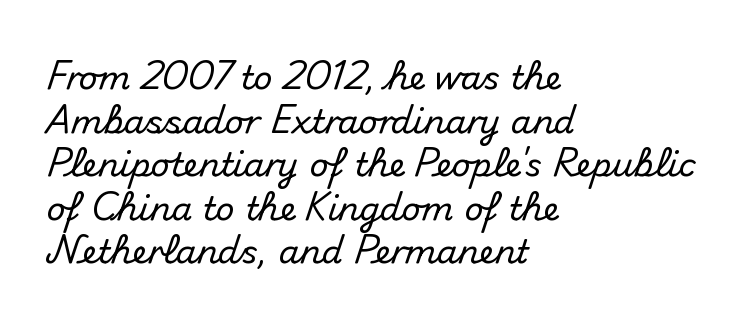
{"serif": "no", "width": "normal", "stroke_contrast": "medium", "x_height": "small", "monospaced": "no", "underline": "no", "align": "left", "line_spacing": "normal", "line_spacing_ratio": 1.32, "letter_spacing": "normal", "letter_spacing_em": 0.0, "glyph_px": 33}
